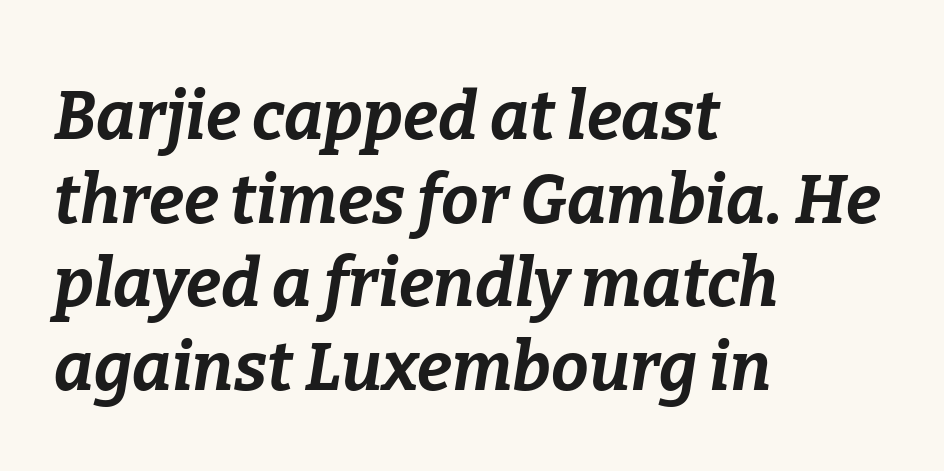
The image shows 67 px bold type, italic (leaning right); set left-aligned, normal line spacing (1.25x), normal letter spacing, not underlined; low stroke contrast and a medium x-height.
